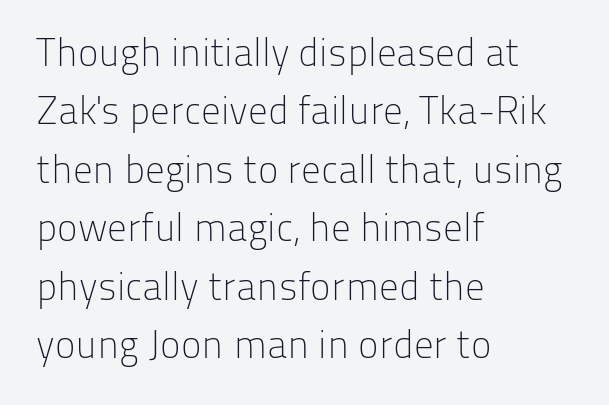
{"serif": "no", "italic": "no", "bold": "no", "weight": "light", "width": "normal", "stroke_contrast": "low", "x_height": "medium", "monospaced": "no", "underline": "no", "align": "left", "line_spacing": "normal", "line_spacing_ratio": 1.5, "letter_spacing": "normal", "letter_spacing_em": 0.0, "glyph_px": 39}
